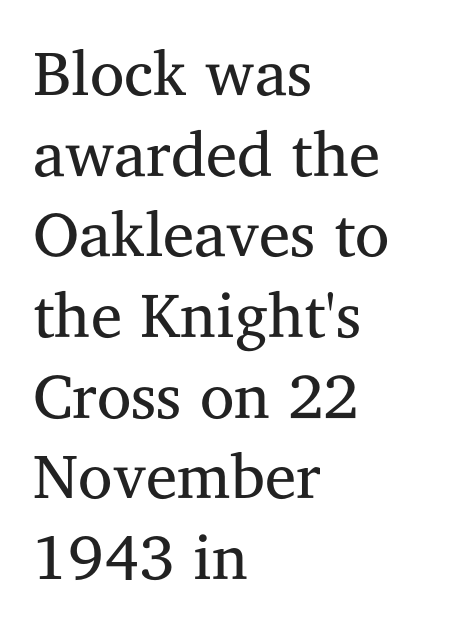
Q: Is the text bold? A: No.
Q: Is the text italic (slanted)? A: No, it is upright.
Q: Is the typeface a serif or a sans-serif typeface? A: Serif.
Q: Is the text underlined? A: No.
Q: How is the paragraph aligned? A: Left-aligned.
Q: Is the spacing between letters normal or unusually wide? A: Normal.
Q: Is the spacing between lines tight, normal or loose? A: Normal.
Q: Width (condensed, normal, or wide)? A: Normal.
Q: Stroke contrast? A: Medium.
Q: x-height? A: Medium.
Q: Monospaced? A: No.
